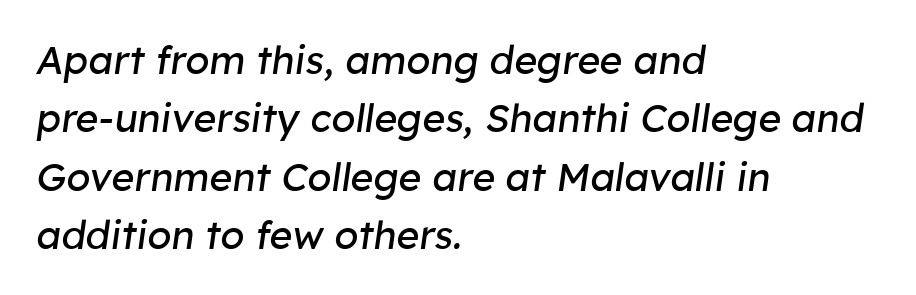
Glance below the letters and you will spot only blank space. Each stroke keeps to a modest, everyday thickness or less. Style check: oblique. Think of a printed novel: that variable character pitch is what you see here.
